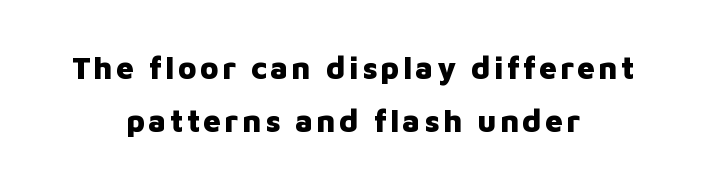
The image shows 31 px heavy sans-serif type, upright; set centered, normal line spacing (1.7x), not underlined; low stroke contrast and a medium x-height.
